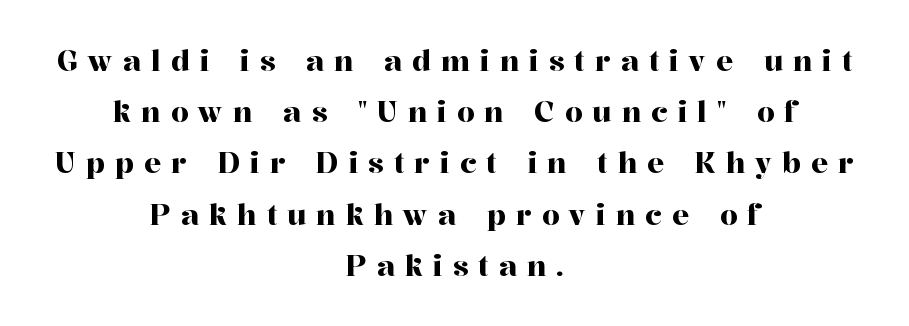
The image shows 28 px serif type, upright; set centered, line spacing 1.83x, unusually wide letter spacing (+0.36 em), not underlined; high stroke contrast and a medium x-height.
